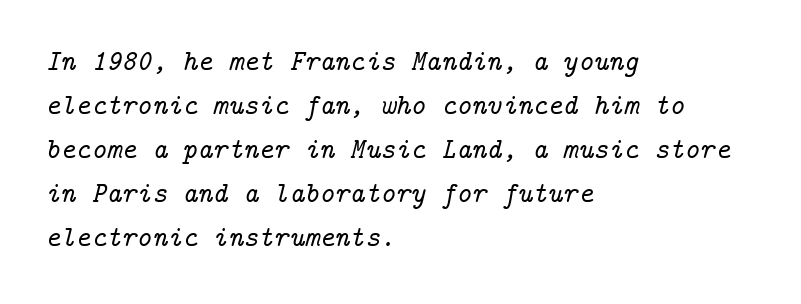
Q: Is the text italic (slanted)? A: Yes, it leans right by about 14 degrees.
Q: Is the typeface a serif or a sans-serif typeface? A: Serif.
Q: Is the text underlined? A: No.
Q: How is the paragraph aligned? A: Left-aligned.
Q: Is the spacing between letters normal or unusually wide? A: Normal.
Q: Is the spacing between lines tight, normal or loose? A: Normal.
Q: Width (condensed, normal, or wide)? A: Normal.
Q: Stroke contrast? A: Low.
Q: x-height? A: Medium.
